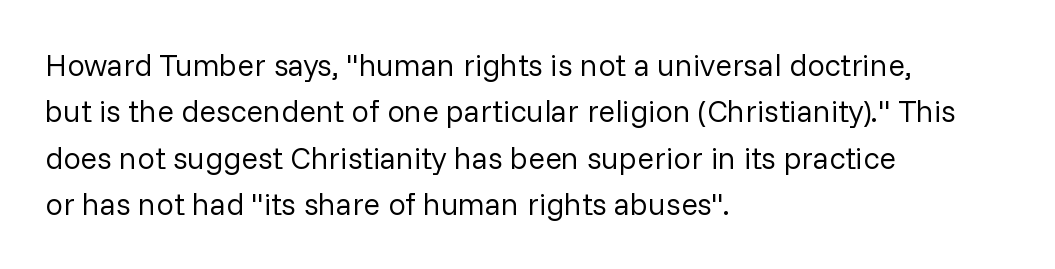
Characters remain perfectly vertical along every line. Default kerning and tracking; the words read as compact shapes. Vertically, the passage feels balanced, rows spaced as you'd expect. This sample uses a sans-serif face.
